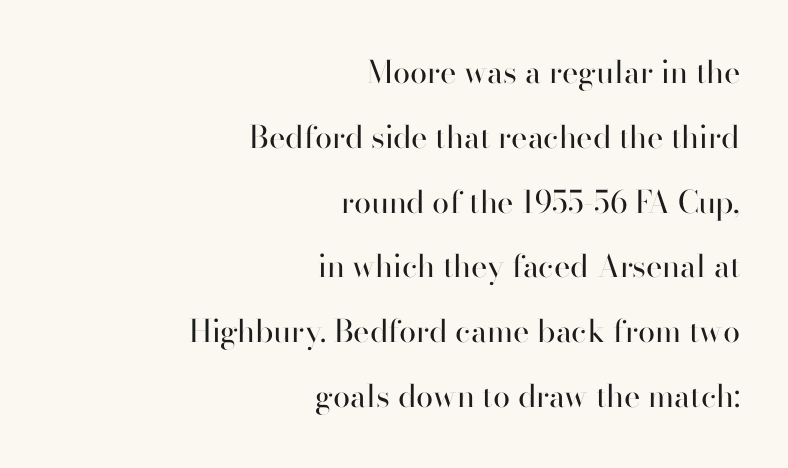
{"serif": "no", "italic": "no", "bold": "no", "weight": "regular", "width": "normal", "stroke_contrast": "high", "x_height": "small", "monospaced": "no", "underline": "no", "align": "right", "line_spacing": "loose", "line_spacing_ratio": 2.09, "letter_spacing": "normal", "letter_spacing_em": 0.0, "glyph_px": 31}
